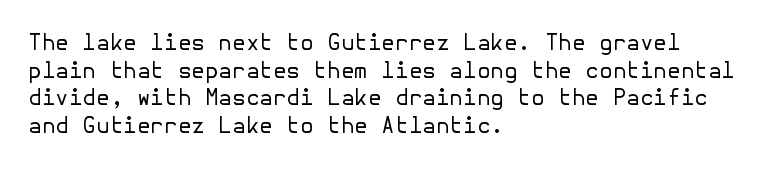
Q: Is the text bold? A: No.
Q: Is the text italic (slanted)? A: No, it is upright.
Q: Is the text underlined? A: No.
Q: How is the paragraph aligned? A: Left-aligned.
Q: Is the spacing between letters normal or unusually wide? A: Normal.
Q: Is the spacing between lines tight, normal or loose? A: Normal.
